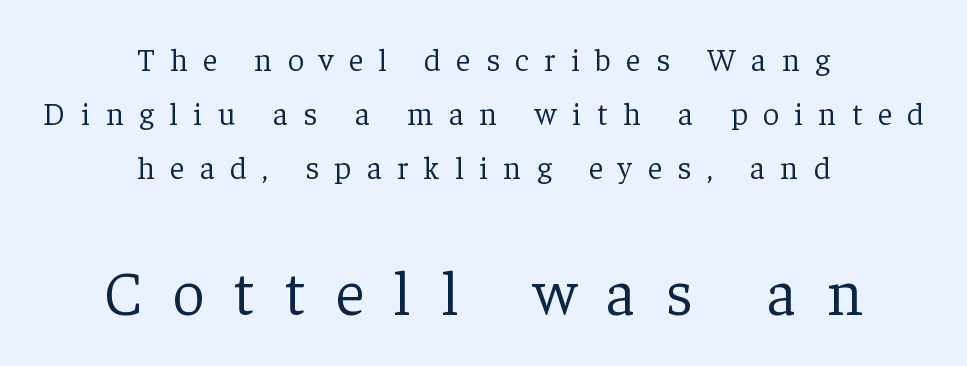
Q: Is the text bold? A: No.
Q: Is the text italic (slanted)? A: No, it is upright.
Q: Is the typeface a serif or a sans-serif typeface? A: Serif.
Q: Is the text underlined? A: No.
Q: How is the paragraph aligned? A: Centered.
Q: Is the spacing between letters normal or unusually wide? A: Unusually wide.
Q: Is the spacing between lines tight, normal or loose? A: Normal.
Q: Which block of text is set in a larger size, the first (top) or the second (bottom)? A: The second (bottom) one.
Q: Width (condensed, normal, or wide)? A: Normal.
Q: Stroke contrast? A: Low.
Q: x-height? A: Medium.
Q: Monospaced? A: No.
